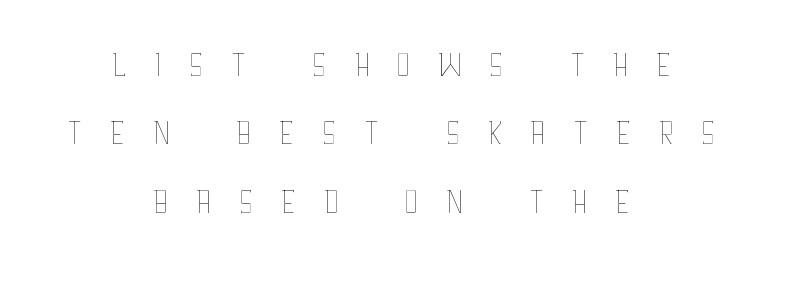
The image shows 50 px thin, condensed type, upright; set centered, normal line spacing (1.37x), unusually wide letter spacing (+0.5 em), not underlined; low stroke contrast and a large x-height.
